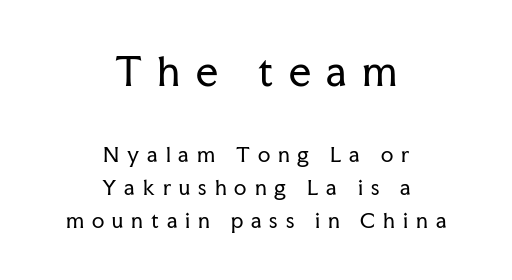
Q: Is the text bold? A: No.
Q: Is the text italic (slanted)? A: No, it is upright.
Q: Is the typeface a serif or a sans-serif typeface? A: Serif.
Q: Is the text underlined? A: No.
Q: How is the paragraph aligned? A: Centered.
Q: Is the spacing between letters normal or unusually wide? A: Unusually wide.
Q: Is the spacing between lines tight, normal or loose? A: Normal.
Q: Which block of text is set in a larger size, the first (top) or the second (bottom)? A: The first (top) one.
Q: Width (condensed, normal, or wide)? A: Normal.
Q: Stroke contrast? A: Low.
Q: x-height? A: Medium.
Q: Monospaced? A: No.
